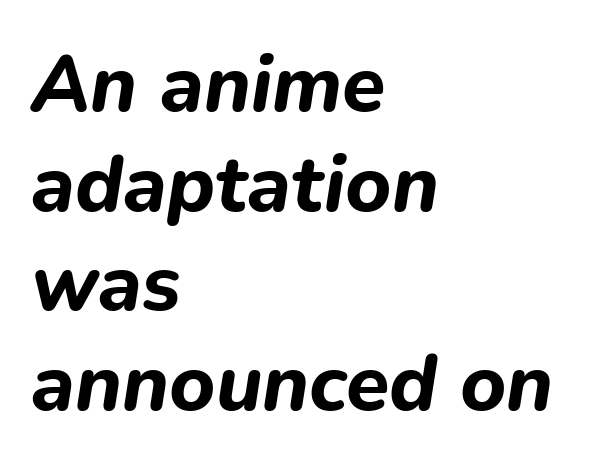
Students, observe: this is what conventionally led text looks like. The characters look thick and weighty, a clear bold. Style check: oblique. Clear beneath every line of the passage. This sample has the flowing, uneven cadence of proportional lettering.
